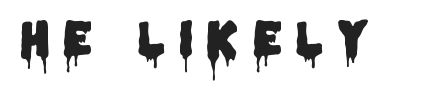
Q: Is the text italic (slanted)? A: No, it is upright.
Q: Is the typeface a serif or a sans-serif typeface? A: Sans-serif.
Q: Is the text underlined? A: No.
Q: Is the spacing between letters normal or unusually wide? A: Unusually wide.
Q: Width (condensed, normal, or wide)? A: Condensed.
Q: Stroke contrast? A: Low.
Q: x-height? A: Large.
Q: Monospaced? A: No.
